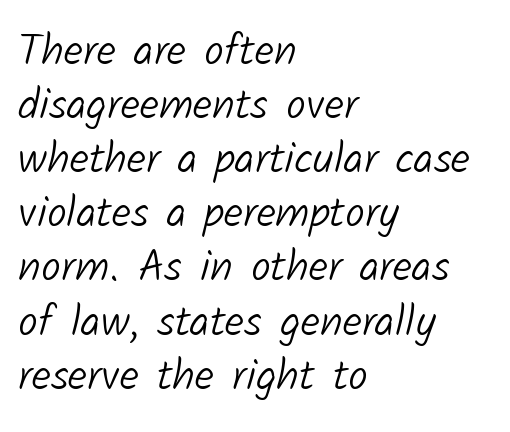
The image shows 44 px light sans-serif type; set left-aligned, line spacing 1.23x, normal letter spacing, not underlined; low stroke contrast and a medium x-height.
